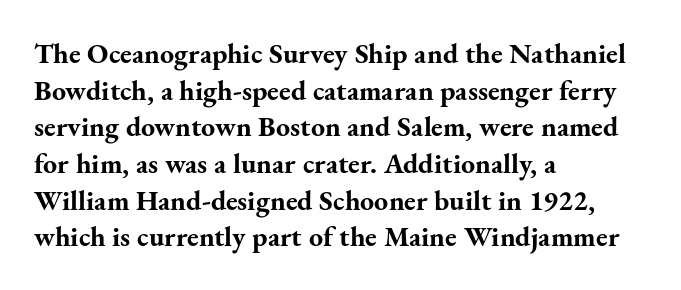
Q: Is the text bold? A: Yes.
Q: Is the text italic (slanted)? A: No, it is upright.
Q: Is the typeface a serif or a sans-serif typeface? A: Serif.
Q: Is the text underlined? A: No.
Q: How is the paragraph aligned? A: Left-aligned.
Q: Is the spacing between letters normal or unusually wide? A: Normal.
Q: Is the spacing between lines tight, normal or loose? A: Normal.
Q: Width (condensed, normal, or wide)? A: Normal.
Q: Stroke contrast? A: Medium.
Q: x-height? A: Small.
Q: Monospaced? A: No.
